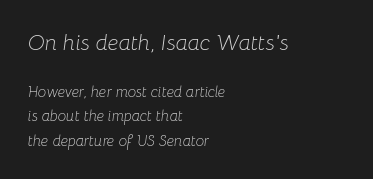
{"italic": "yes", "lean": "right", "slant_degrees": 8, "bold": "no", "underline": "no", "align": "left", "line_spacing": "normal", "line_spacing_ratio": 1.64, "letter_spacing": "normal", "letter_spacing_em": 0.0, "larger_block": "first", "size_ratio": 1.47, "glyph_px": 22}
